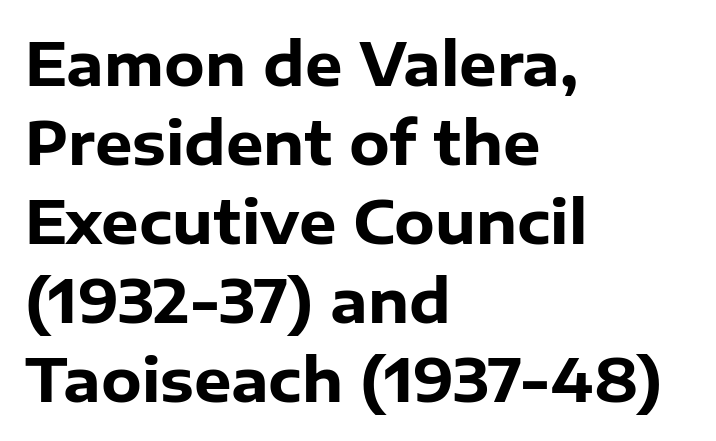
The image shows 59 px heavy sans-serif type, upright; set left-aligned, normal line spacing (1.34x), normal letter spacing, not underlined; low stroke contrast and a medium x-height.
